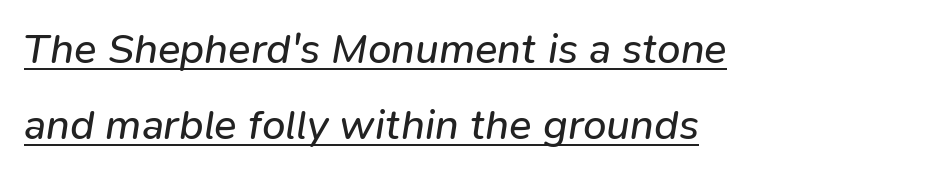
The weight would be labelled regular, book, light, or lighter still. The specimen includes a rule beneath the text block's lines. These lines were composed using italics. The lines are quadded left. This sample has the flowing, uneven cadence of proportional lettering.
